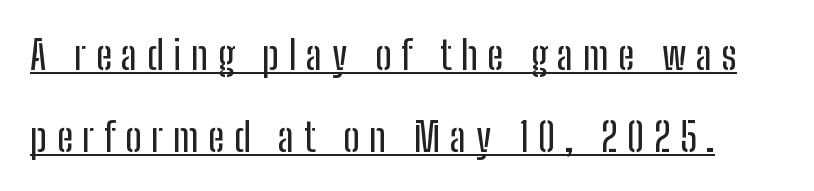
These lines are composed in type without serifs. Compared with undecorated copy, this sample adds a rule below the words. Line spacing here is loose. Think of a printed novel: that variable character pitch is what you see here. Quick note: not italic, upright. Compared with typical body copy, the letter spacing here is much looser.
